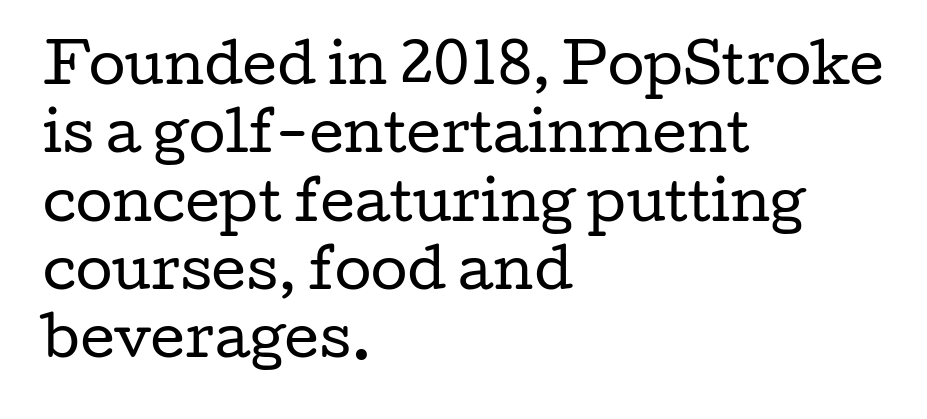
Q: Is the text bold? A: No.
Q: Is the text italic (slanted)? A: No, it is upright.
Q: Is the typeface a serif or a sans-serif typeface? A: Serif.
Q: Is the text underlined? A: No.
Q: How is the paragraph aligned? A: Left-aligned.
Q: Is the spacing between letters normal or unusually wide? A: Normal.
Q: Is the spacing between lines tight, normal or loose? A: Normal.
Q: Width (condensed, normal, or wide)? A: Wide.
Q: Stroke contrast? A: Low.
Q: x-height? A: Medium.
Q: Monospaced? A: No.
